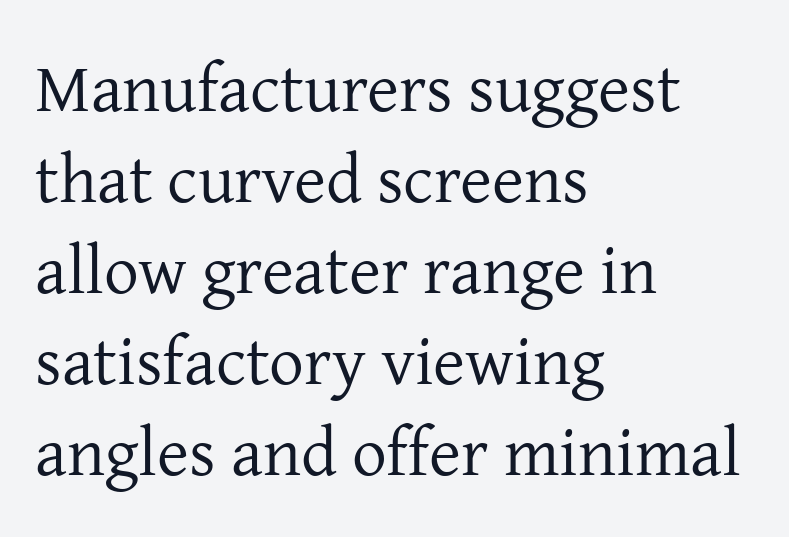
These lines are composed in type with serifs. Rendered with straight, roman letterforms. Is the letter spacing exaggerated? No — it looks like the ordinary default. Stems here are at most as thick as an everyday book face. Note the varied advance widths — an 'i' is clearly narrower than an 'm'. Nobody drew a line under any word here.
